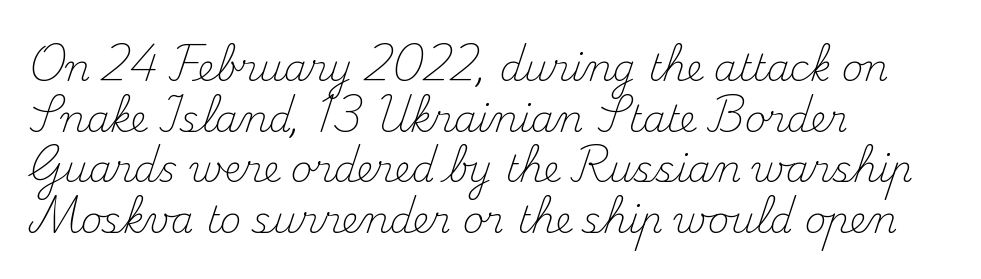
One glance says typical: line gaps are just what's usual. The passage shown is typeset with a serif family. Typeset ragged right — the left edge is the straight one. Look at the tracking — it's just the regular setting, nothing added.
